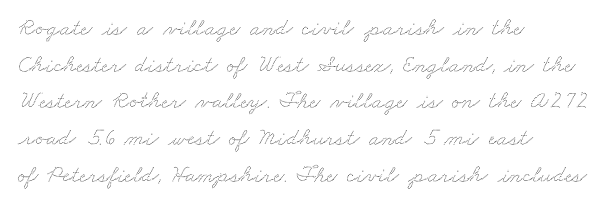
{"underline": "no", "align": "left", "line_spacing": "normal", "line_spacing_ratio": 1.53, "letter_spacing": "normal", "letter_spacing_em": 0.0, "glyph_px": 24}
